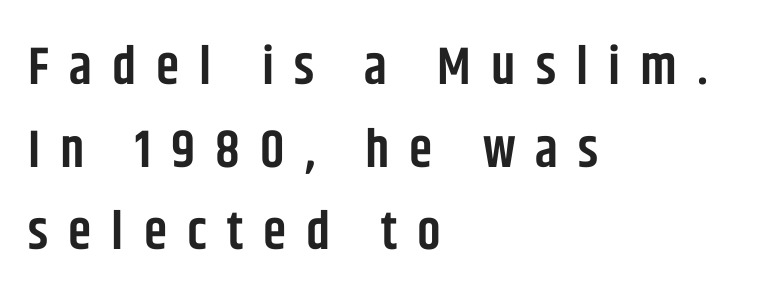
{"serif": "no", "italic": "no", "bold": "semi", "weight": "semibold", "width": "condensed", "stroke_contrast": "low", "x_height": "large", "monospaced": "no", "underline": "no", "align": "left", "line_spacing": "normal", "line_spacing_ratio": 1.56, "letter_spacing": "wide", "letter_spacing_em": 0.38, "glyph_px": 53}
